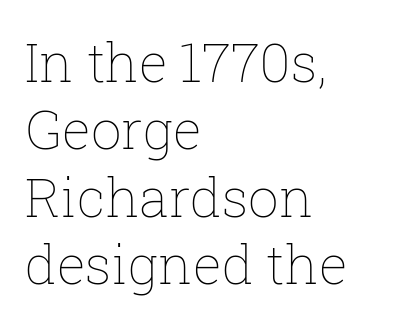
Decoration check: the copy has no underline. The rendering uses natural spacing where letterforms have individual widths. The compositor pushed each line to the left boundary. Characters remain perfectly vertical along every line.
